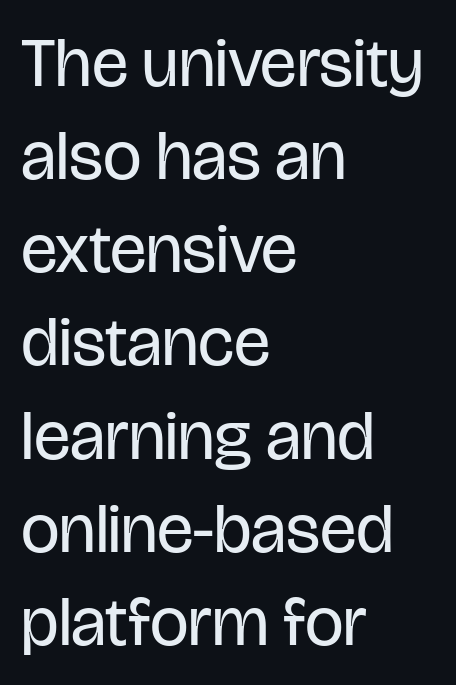
Do the letters lean? They stand straight. The space between consecutive lines is moderate. Each letter keeps its own natural width here, so spacing adapts to shape. Quick note: underline off. Every row of glyphs begins at an identical x-position on the left. The rendering keeps characters at their native spacing.
